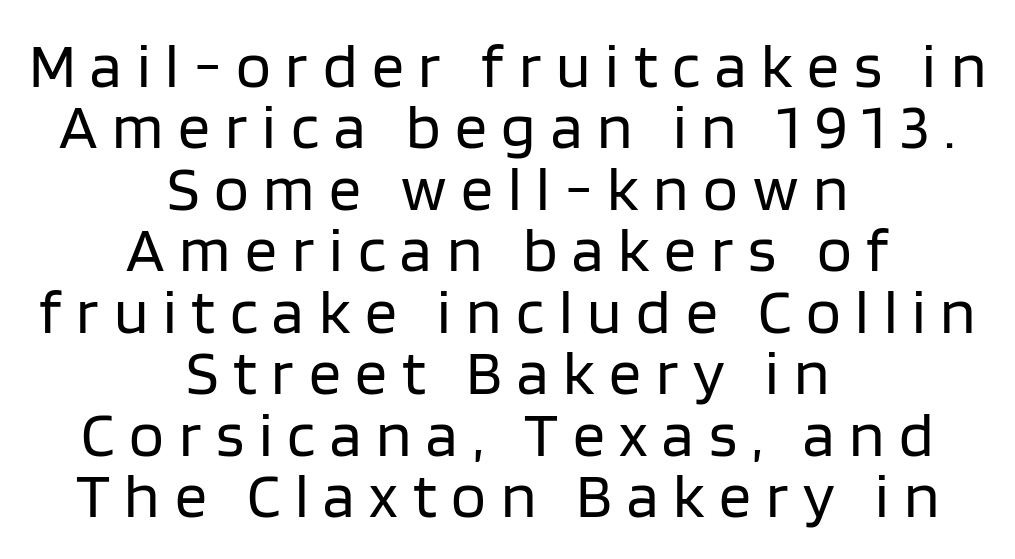
Is the block centered? Yes — each line is placed symmetrically about the middle. Heft: none added — not bold. This sample uses a sans-serif face. Is there much room between lines? No — they nearly touch.
